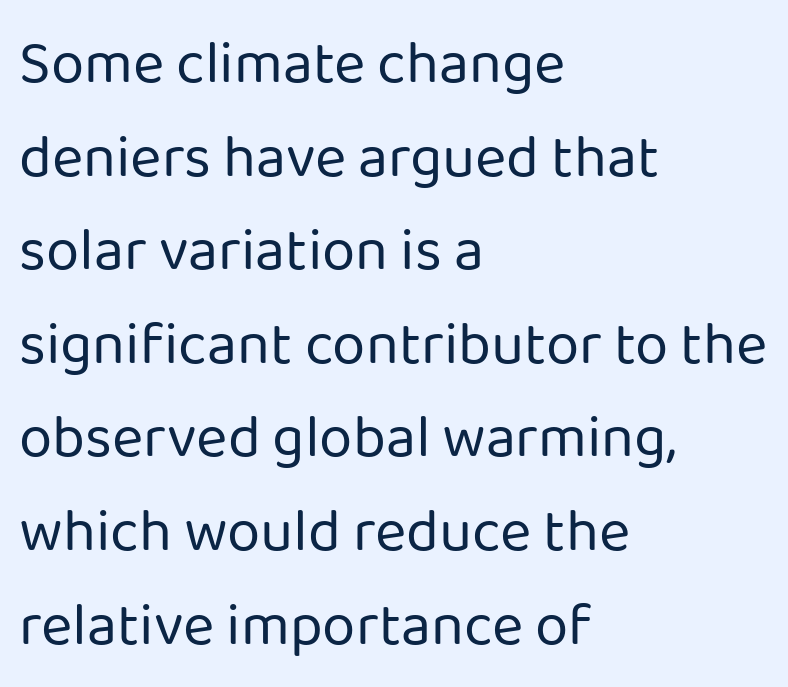
Q: Is the text bold? A: No.
Q: Is the text italic (slanted)? A: No, it is upright.
Q: Is the typeface a serif or a sans-serif typeface? A: Sans-serif.
Q: Is the text underlined? A: No.
Q: How is the paragraph aligned? A: Left-aligned.
Q: Is the spacing between letters normal or unusually wide? A: Normal.
Q: Is the spacing between lines tight, normal or loose? A: Normal.
Q: Width (condensed, normal, or wide)? A: Normal.
Q: Stroke contrast? A: Low.
Q: x-height? A: Medium.
Q: Monospaced? A: No.
